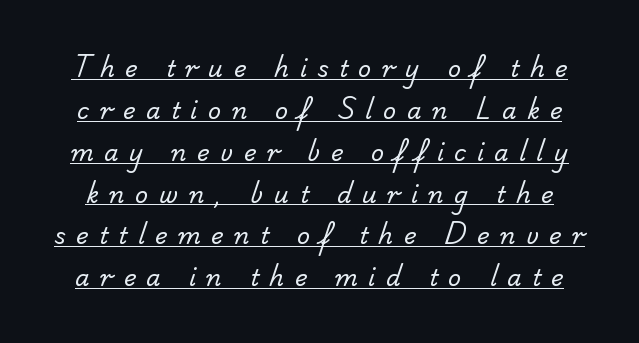
The image shows 23 px text type; set line spacing 1.82x, unusually wide letter spacing (+0.46 em), underlined.
